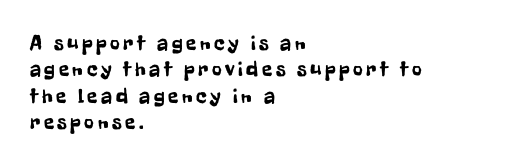
{"italic": "no", "underline": "no", "align": "left", "line_spacing": "normal", "line_spacing_ratio": 1.26, "glyph_px": 21}
